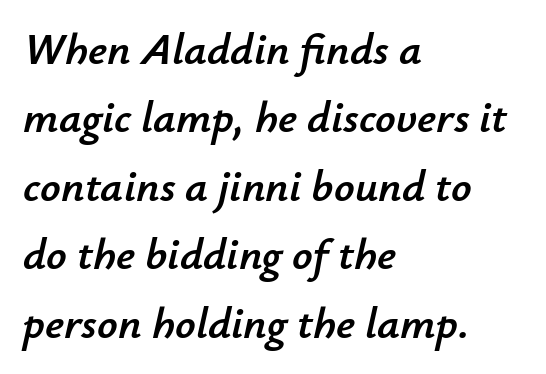
The whole block is typeset with a tilt. The passage shown is not underscored anywhere. The passage shown stacks its lines at a standard gap. The letters advance in unequal steps, a hallmark of proportional type. Casual observation: everything's shoved over to the left.
